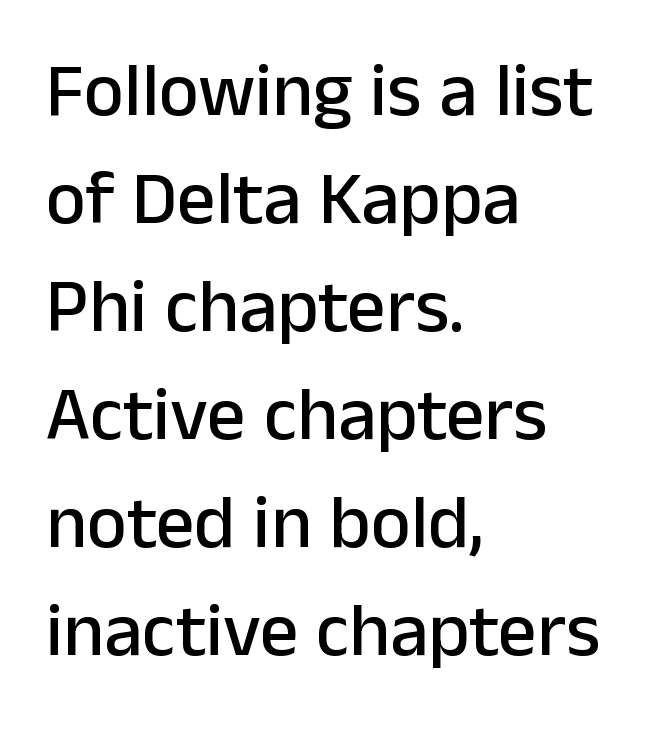
The image shows 76 px sans-serif type, upright; set left-aligned, normal line spacing (1.42x), normal letter spacing, not underlined; low stroke contrast and a medium x-height.
